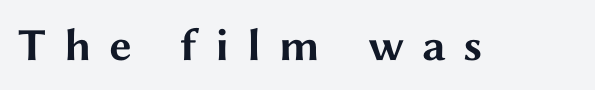
{"serif": "no", "italic": "no", "bold": "yes", "weight": "bold", "width": "wide", "stroke_contrast": "medium", "x_height": "medium", "monospaced": "no", "underline": "no", "letter_spacing": "wide", "letter_spacing_em": 0.39, "glyph_px": 46}
